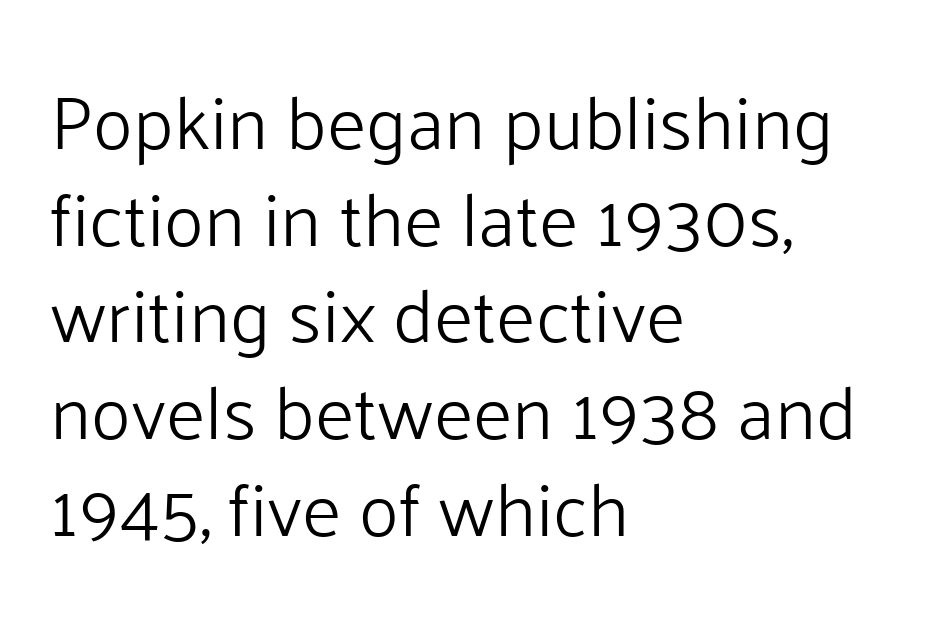
Q: Is the text bold? A: No.
Q: Is the text italic (slanted)? A: No, it is upright.
Q: Is the typeface a serif or a sans-serif typeface? A: Sans-serif.
Q: Is the text underlined? A: No.
Q: How is the paragraph aligned? A: Left-aligned.
Q: Is the spacing between letters normal or unusually wide? A: Normal.
Q: Is the spacing between lines tight, normal or loose? A: Normal.
Q: Width (condensed, normal, or wide)? A: Normal.
Q: Stroke contrast? A: Low.
Q: x-height? A: Medium.
Q: Monospaced? A: No.
